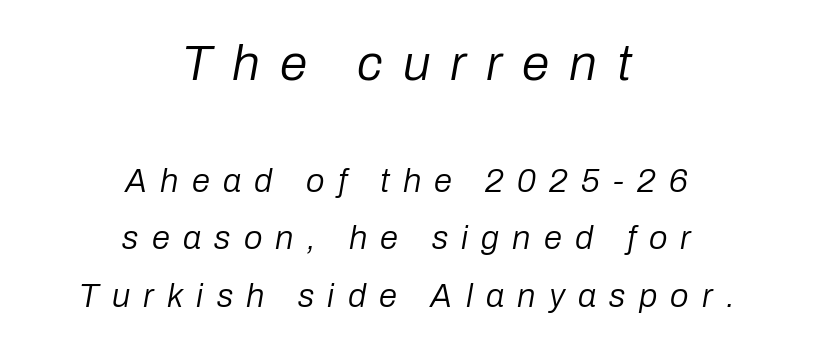
{"italic": "yes", "lean": "right", "slant_degrees": 10, "bold": "no", "weight": "regular", "width": "normal", "stroke_contrast": "low", "x_height": "medium", "monospaced": "no", "underline": "no", "align": "center", "line_spacing_ratio": 1.74, "letter_spacing": "wide", "letter_spacing_em": 0.4, "larger_block": "first", "size_ratio": 1.52, "glyph_px": 50}
